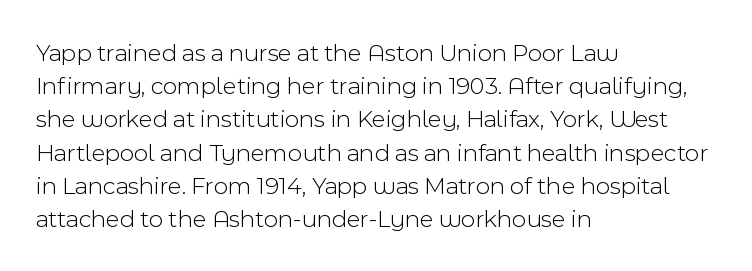
Q: Is the text bold? A: No.
Q: Is the text italic (slanted)? A: No, it is upright.
Q: Is the text underlined? A: No.
Q: How is the paragraph aligned? A: Left-aligned.
Q: Is the spacing between letters normal or unusually wide? A: Normal.
Q: Is the spacing between lines tight, normal or loose? A: Normal.
